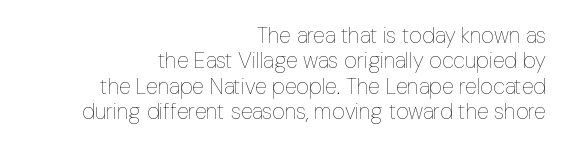
{"italic": "no", "bold": "no", "underline": "no", "align": "right", "line_spacing": "tight", "line_spacing_ratio": 1.15, "letter_spacing": "normal", "letter_spacing_em": 0.0, "glyph_px": 22}
